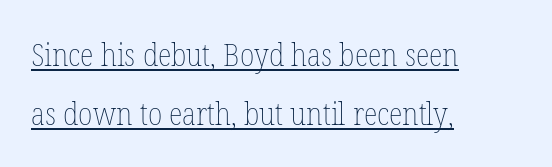
A light-to-regular cut is what we see here. Notice how the passage keeps a crisp vertical edge on the left only. These characters rest on top of a visible drawn line. In terms of posture, this sample is upright. Nobody touched the tracking dial on this one. Note the varied advance widths — an 'i' is clearly narrower than an 'm'.
